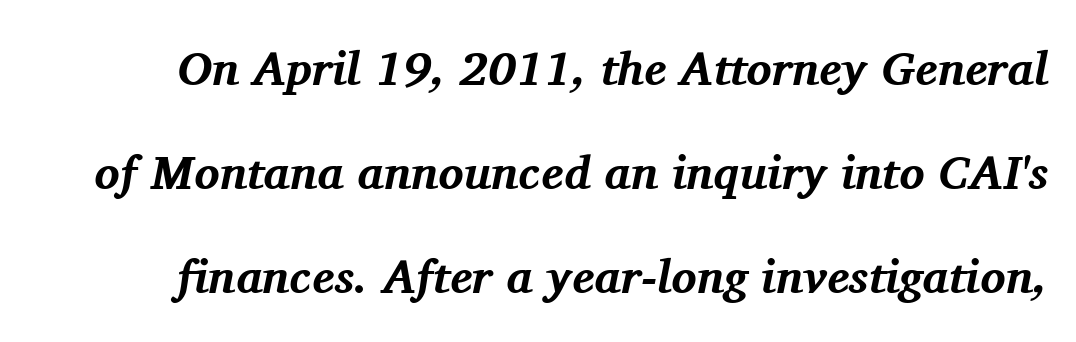
{"serif": "yes", "italic": "yes", "lean": "right", "slant_degrees": 11, "bold": "yes", "weight": "bold", "width": "normal", "stroke_contrast": "medium", "x_height": "medium", "monospaced": "no", "underline": "no", "line_spacing": "loose", "line_spacing_ratio": 2.21, "letter_spacing": "normal", "letter_spacing_em": 0.0, "glyph_px": 47}
